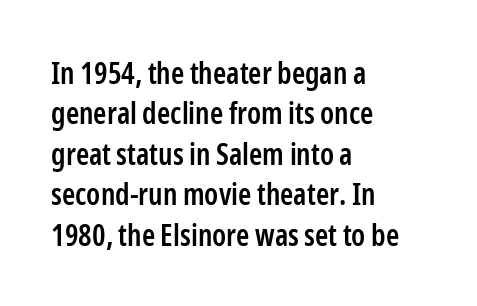
Q: Is the text bold? A: Semi-bold.
Q: Is the text italic (slanted)? A: No, it is upright.
Q: Is the typeface a serif or a sans-serif typeface? A: Sans-serif.
Q: Is the text underlined? A: No.
Q: How is the paragraph aligned? A: Left-aligned.
Q: Is the spacing between letters normal or unusually wide? A: Normal.
Q: Is the spacing between lines tight, normal or loose? A: Normal.
Q: Width (condensed, normal, or wide)? A: Condensed.
Q: Stroke contrast? A: Low.
Q: x-height? A: Medium.
Q: Monospaced? A: No.
